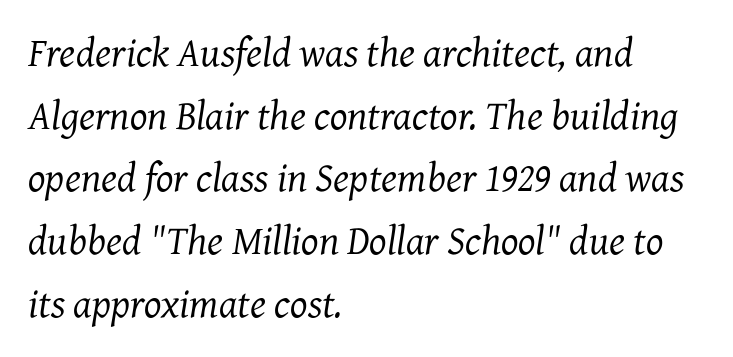
The image shows 41 px regular-weight serif type, italic (leaning right); set left-aligned, normal line spacing (1.53x), normal letter spacing, not underlined; medium stroke contrast and a medium x-height.
